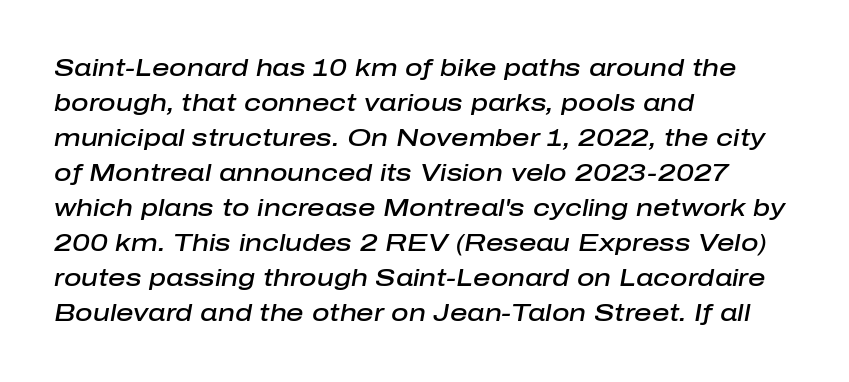
Q: Is the text bold? A: Semi-bold.
Q: Is the text italic (slanted)? A: Yes, it leans right by about 10 degrees.
Q: Is the text underlined? A: No.
Q: How is the paragraph aligned? A: Left-aligned.
Q: Is the spacing between letters normal or unusually wide? A: Normal.
Q: Is the spacing between lines tight, normal or loose? A: Normal.
